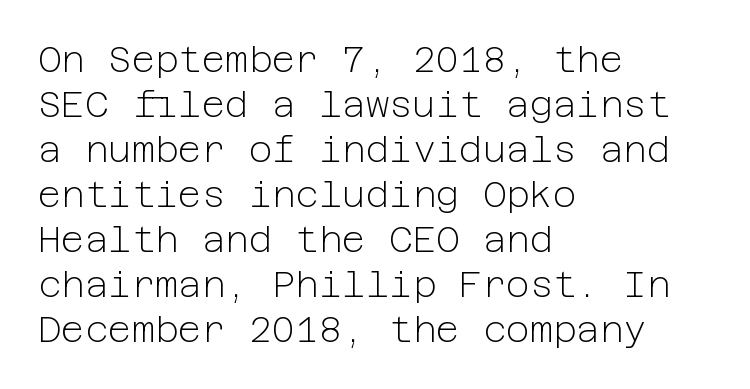
The lines are quadded left. The typeface has the unassuming heft of standard copy or less. The tracking reads as untouched default to a designer's eye. You can tell it's not italic because the verticals are truly vertical. Bare-footed words on every line.
